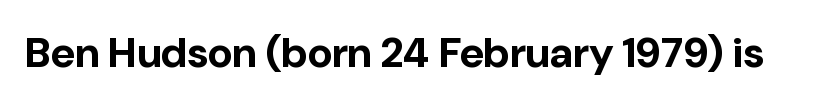
Q: Is the text bold? A: Yes.
Q: Is the text italic (slanted)? A: No, it is upright.
Q: Is the typeface a serif or a sans-serif typeface? A: Sans-serif.
Q: Is the text underlined? A: No.
Q: Is the spacing between letters normal or unusually wide? A: Normal.
Q: Width (condensed, normal, or wide)? A: Normal.
Q: Stroke contrast? A: Low.
Q: x-height? A: Medium.
Q: Monospaced? A: No.
